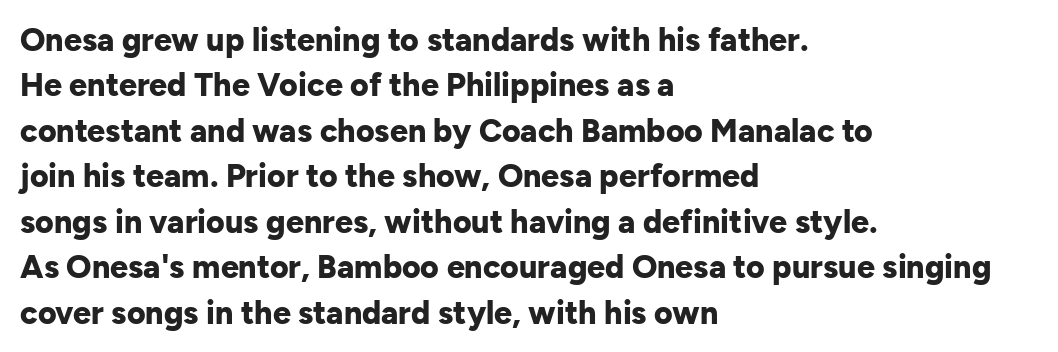
This sample uses a sans-serif face. Rows of type keep a routine distance in the vertical direction. Each letter keeps its own natural width here, so spacing adapts to shape. A bare baseline throughout the passage.
